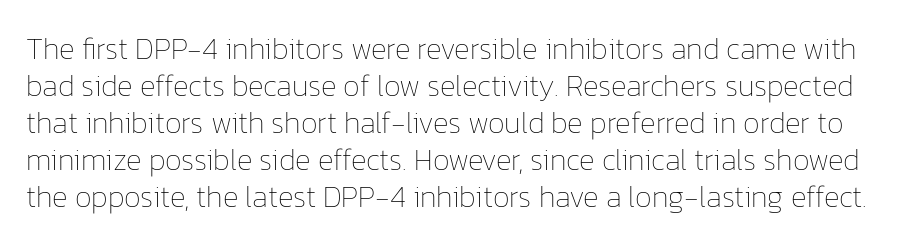
Unmarked baselines from the first word to the last. Rendered with straight, roman letterforms. Nothing unusual about the tracking: characters are spaced as the font intends. Spacing verdict: proportional, widths tailored to each character. Unbolded letterforms with no extra heft.
